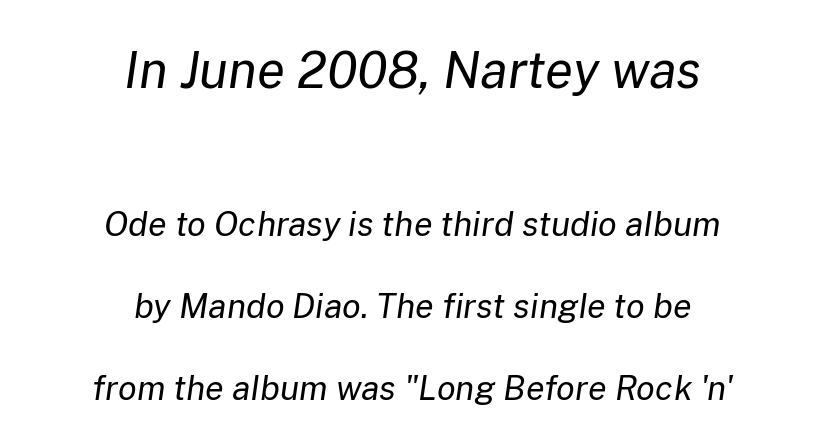
These lines are rendered in a variable-pitch font. No chunkiness to these letters — they're not bold. Which margin do the lines hug? Neither — every line sits in the middle. Glyph-to-glyph distance matches everyday printed text. Size contrast runs from large at the top to small at the bottom.
